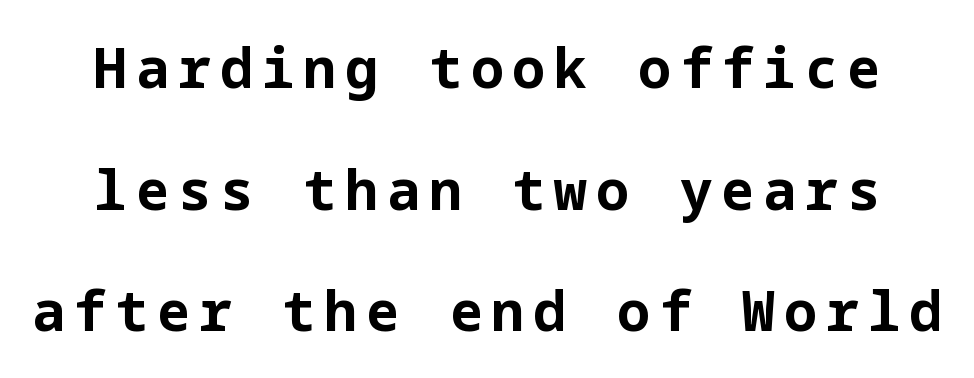
Just letters on the line, the space beneath them empty. The typesetting leans heavy: a genuine bold. This is roman type, the default non-slanted kind. A great deal of white space separates one row of letters from the next. Are there feet on the stems? There aren't — it's a sans.
